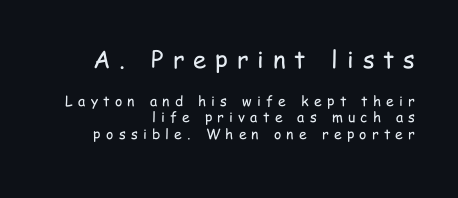
The image shows 24 px text type, upright; set right-aligned, line spacing 1.19x, unusually wide letter spacing (+0.37 em), not underlined; the first (top) block is 1.71x larger.
